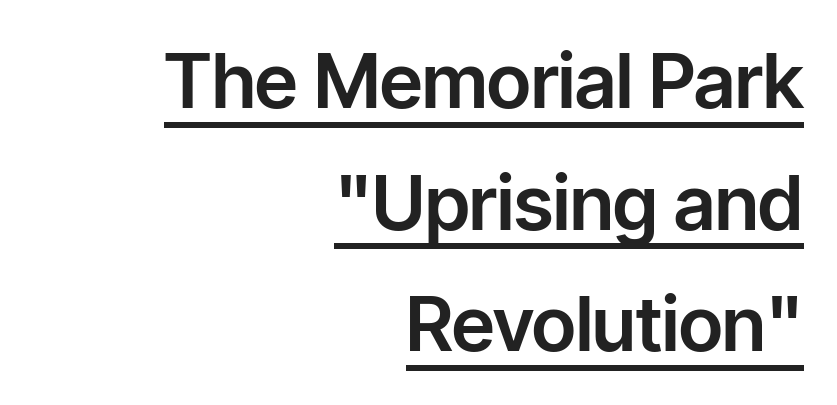
The image shows 76 px sans-serif type, upright; set right-aligned, normal line spacing (1.6x), normal letter spacing, underlined; low stroke contrast and a medium x-height.
